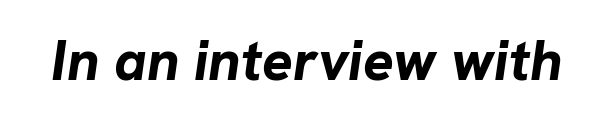
Q: Is the text bold? A: Yes.
Q: Is the text italic (slanted)? A: Yes, it leans right by about 8 degrees.
Q: Is the text underlined? A: No.
Q: Is the spacing between letters normal or unusually wide? A: Normal.
Q: Width (condensed, normal, or wide)? A: Normal.
Q: Stroke contrast? A: Low.
Q: x-height? A: Medium.
Q: Monospaced? A: No.
